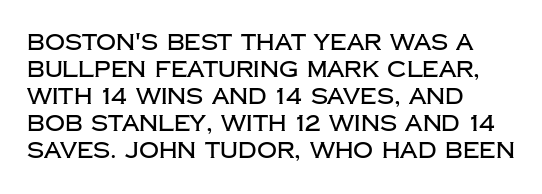
The image shows 22 px text type, upright; set left-aligned, line spacing 1.23x, normal letter spacing, not underlined.
